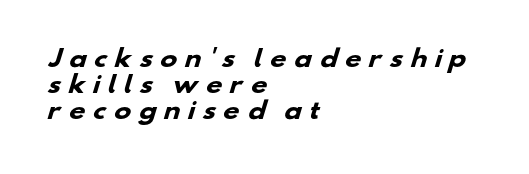
Q: Is the text bold? A: Yes.
Q: Is the text underlined? A: No.
Q: How is the paragraph aligned? A: Left-aligned.
Q: Is the spacing between letters normal or unusually wide? A: Unusually wide.
Q: Is the spacing between lines tight, normal or loose? A: Tight.
